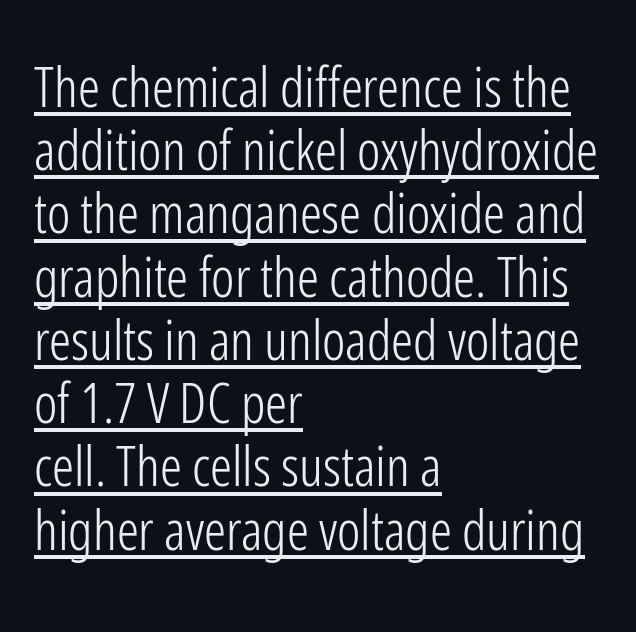
Q: Is the text bold? A: No.
Q: Is the text italic (slanted)? A: No, it is upright.
Q: Is the typeface a serif or a sans-serif typeface? A: Sans-serif.
Q: Is the text underlined? A: Yes.
Q: How is the paragraph aligned? A: Left-aligned.
Q: Is the spacing between letters normal or unusually wide? A: Normal.
Q: Is the spacing between lines tight, normal or loose? A: Tight.
Q: Width (condensed, normal, or wide)? A: Condensed.
Q: Stroke contrast? A: Low.
Q: x-height? A: Medium.
Q: Monospaced? A: No.
